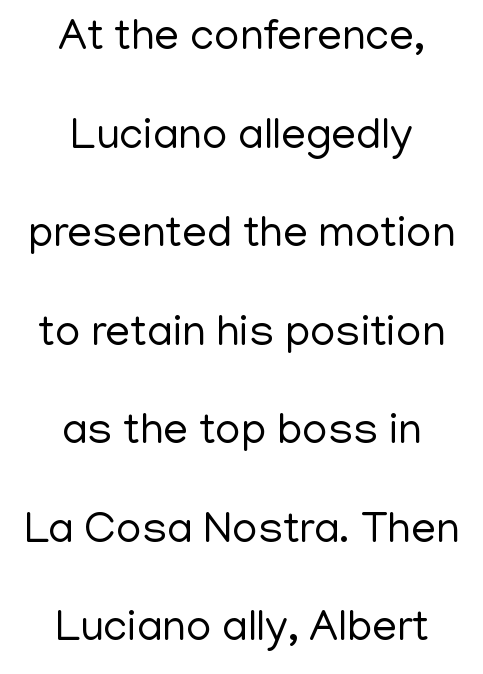
Q: Is the text bold? A: No.
Q: Is the text italic (slanted)? A: No, it is upright.
Q: Is the typeface a serif or a sans-serif typeface? A: Sans-serif.
Q: Is the text underlined? A: No.
Q: How is the paragraph aligned? A: Centered.
Q: Is the spacing between letters normal or unusually wide? A: Normal.
Q: Is the spacing between lines tight, normal or loose? A: Loose.
Q: Width (condensed, normal, or wide)? A: Normal.
Q: Stroke contrast? A: Low.
Q: x-height? A: Medium.
Q: Monospaced? A: No.
